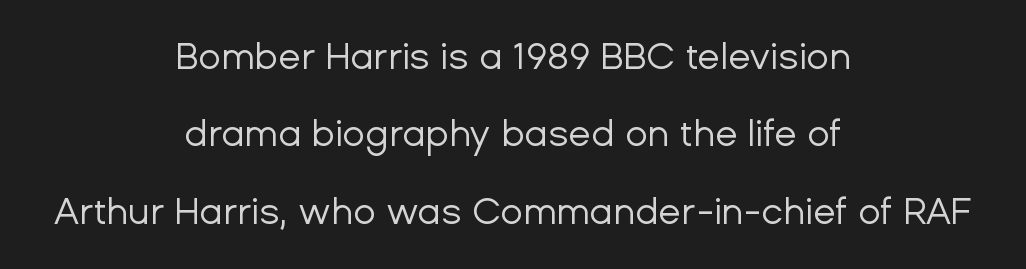
The image shows 37 px regular-weight sans-serif type, upright; set centered, loose line spacing (2.09x), normal letter spacing, not underlined; low stroke contrast and a medium x-height.
